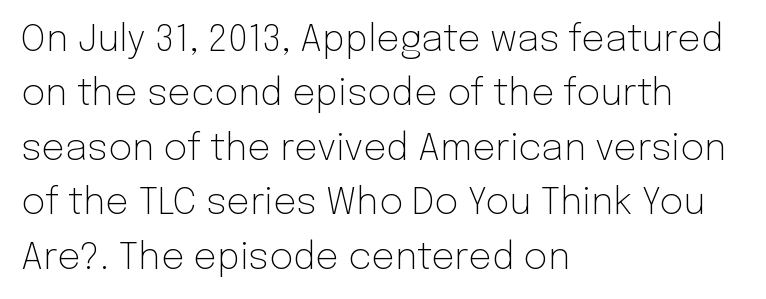
{"serif": "no", "italic": "no", "bold": "no", "weight": "light", "width": "normal", "stroke_contrast": "low", "x_height": "medium", "monospaced": "no", "underline": "no", "align": "left", "line_spacing": "normal", "line_spacing_ratio": 1.47, "letter_spacing": "normal", "letter_spacing_em": 0.0, "glyph_px": 37}
